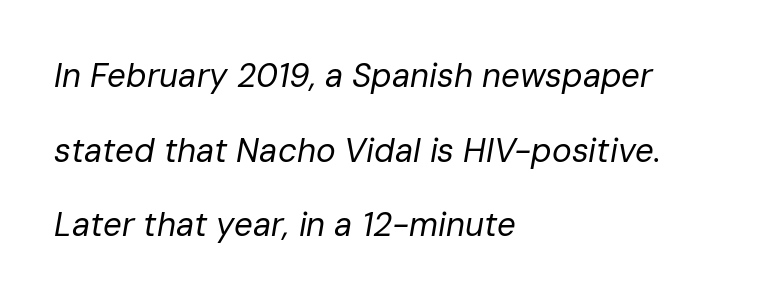
{"italic": "yes", "lean": "right", "slant_degrees": 10, "bold": "no", "weight": "regular", "width": "normal", "stroke_contrast": "low", "x_height": "medium", "monospaced": "no", "underline": "no", "align": "left", "line_spacing": "loose", "line_spacing_ratio": 2.26, "letter_spacing": "normal", "letter_spacing_em": 0.0, "glyph_px": 33}
